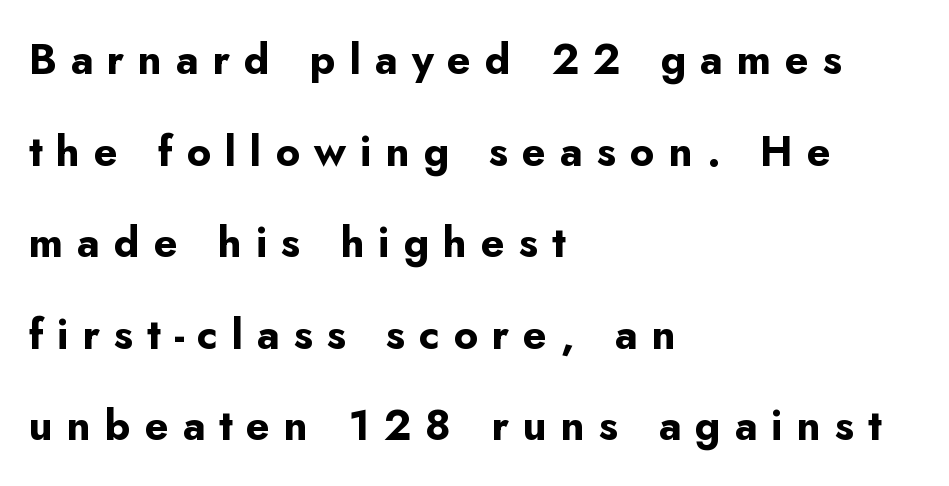
In terms of letterform style, serifs are entirely absent. The foot of each line stays bare and open. Varying glyph widths throughout — classic text-font behaviour. Quick note: not italic, upright. Spacing between characters has been opened up far beyond the box default.
